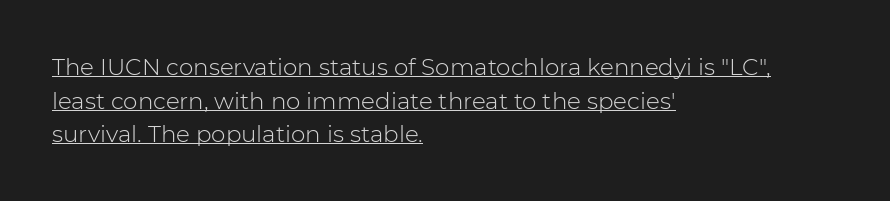
The image shows 23 px text type, upright; set left-aligned, normal line spacing (1.46x), normal letter spacing, underlined.
